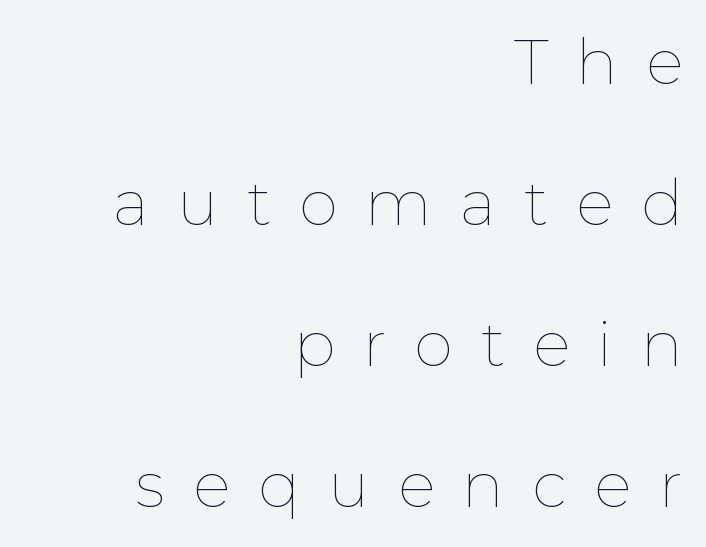
Q: Is the text bold? A: No.
Q: Is the text italic (slanted)? A: No, it is upright.
Q: Is the text underlined? A: No.
Q: How is the paragraph aligned? A: Right-aligned.
Q: Is the spacing between letters normal or unusually wide? A: Unusually wide.
Q: Is the spacing between lines tight, normal or loose? A: Loose.
Q: Width (condensed, normal, or wide)? A: Normal.
Q: Stroke contrast? A: Low.
Q: x-height? A: Medium.
Q: Monospaced? A: No.
